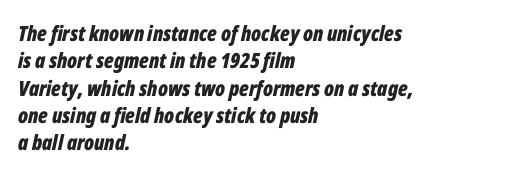
Q: Is the text bold? A: Yes.
Q: Is the text italic (slanted)? A: Yes, it leans right by about 12 degrees.
Q: Is the text underlined? A: No.
Q: How is the paragraph aligned? A: Left-aligned.
Q: Is the spacing between letters normal or unusually wide? A: Normal.
Q: Is the spacing between lines tight, normal or loose? A: Normal.
